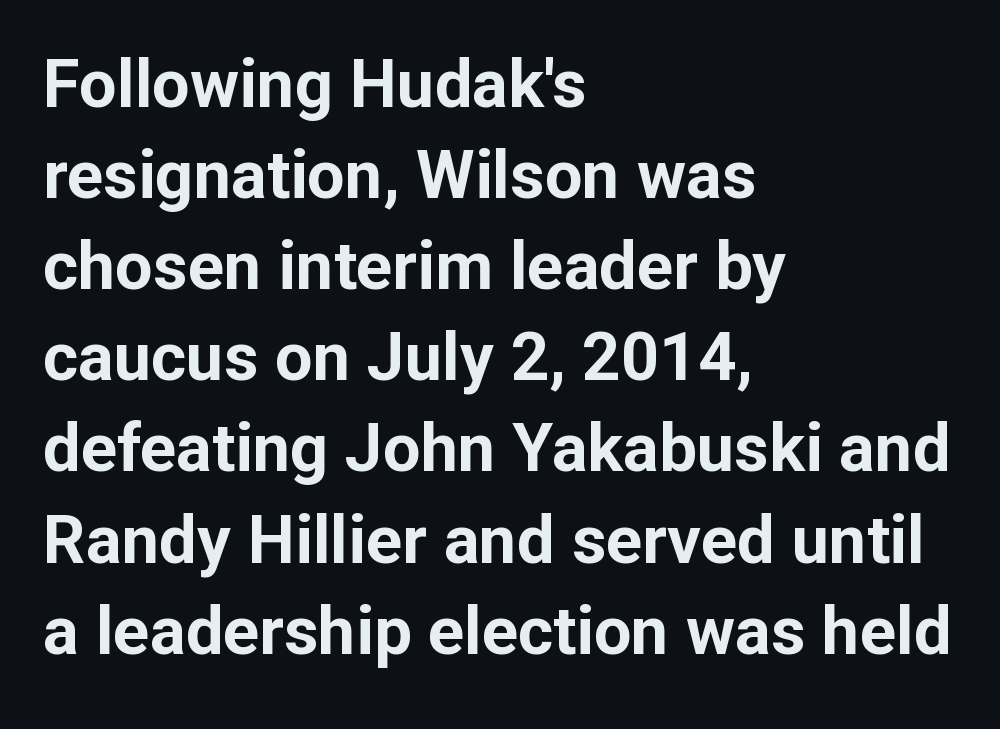
Does the weight exceed regular? Yes, all the way to bold. In terms of letterspacing, this is plain default setting. The rendering shows plain stroke endings on the letterforms — a sans-serif design. Proportional: the letters do not fall into vertical columns.
